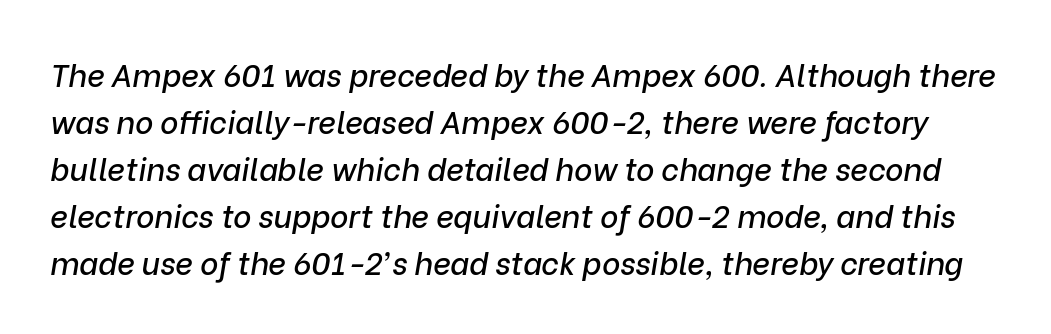
Vertically, the passage feels balanced, rows spaced as you'd expect. Nobody drew a line under any word here. These lines are rendered in a variable-pitch font. Would a proofreader flag this as italicized? Yes. Characters follow at the spacing the type designer built in.
